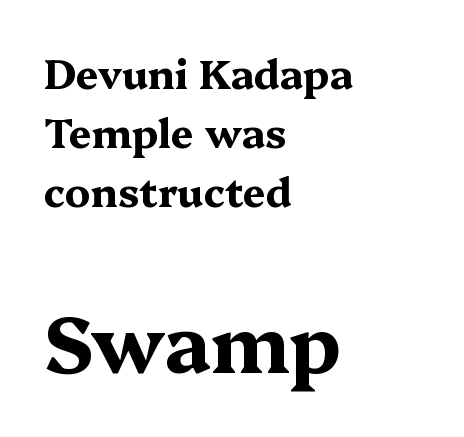
{"serif": "yes", "italic": "no", "bold": "yes", "weight": "bold", "width": "wide", "stroke_contrast": "medium", "x_height": "medium", "monospaced": "no", "underline": "no", "align": "left", "line_spacing": "normal", "line_spacing_ratio": 1.47, "letter_spacing": "normal", "letter_spacing_em": 0.0, "larger_block": "second", "size_ratio": 1.98, "glyph_px": 79}
